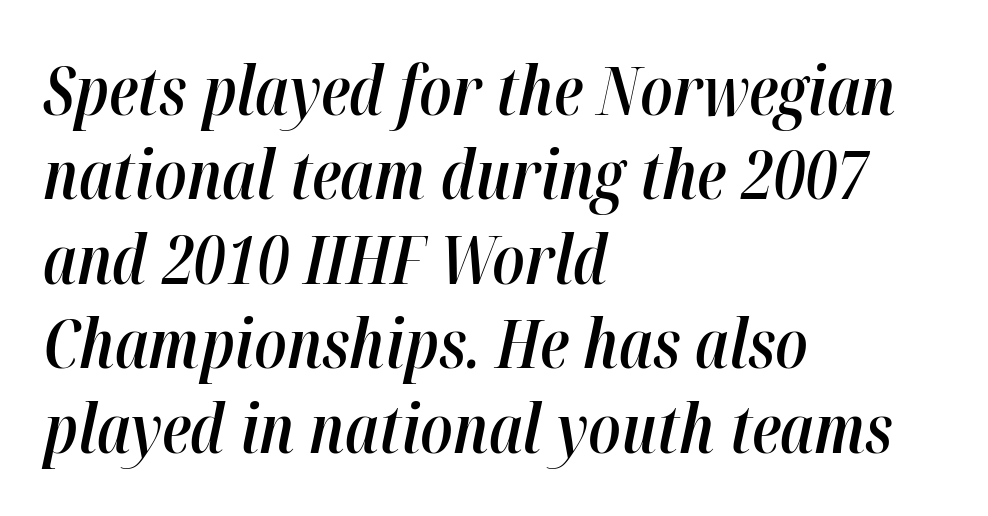
{"italic": "yes", "lean": "right", "slant_degrees": 12, "bold": "semi", "weight": "semibold", "width": "condensed", "stroke_contrast": "high", "x_height": "medium", "monospaced": "no", "underline": "no", "align": "left", "line_spacing": "normal", "line_spacing_ratio": 1.26, "letter_spacing": "normal", "letter_spacing_em": 0.0, "glyph_px": 67}
